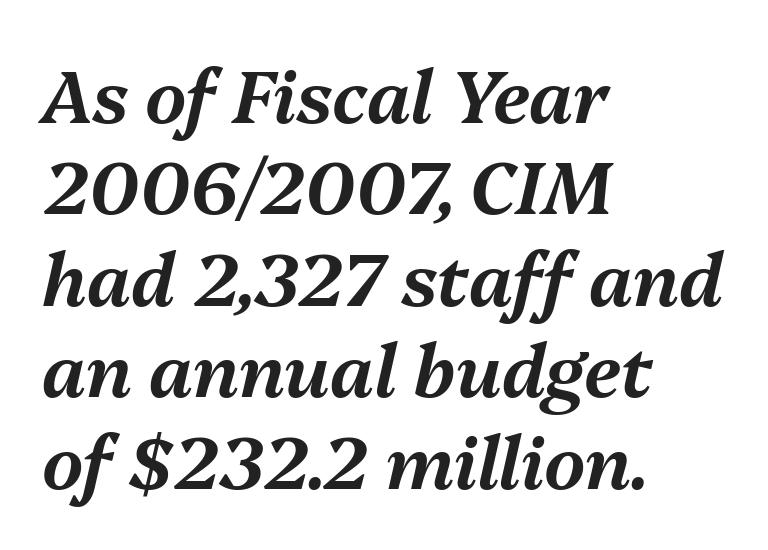
{"italic": "yes", "lean": "right", "slant_degrees": 13, "width": "normal", "stroke_contrast": "medium", "x_height": "medium", "monospaced": "no", "underline": "no", "align": "left", "line_spacing": "normal", "line_spacing_ratio": 1.27, "letter_spacing": "normal", "letter_spacing_em": 0.0, "glyph_px": 72}
